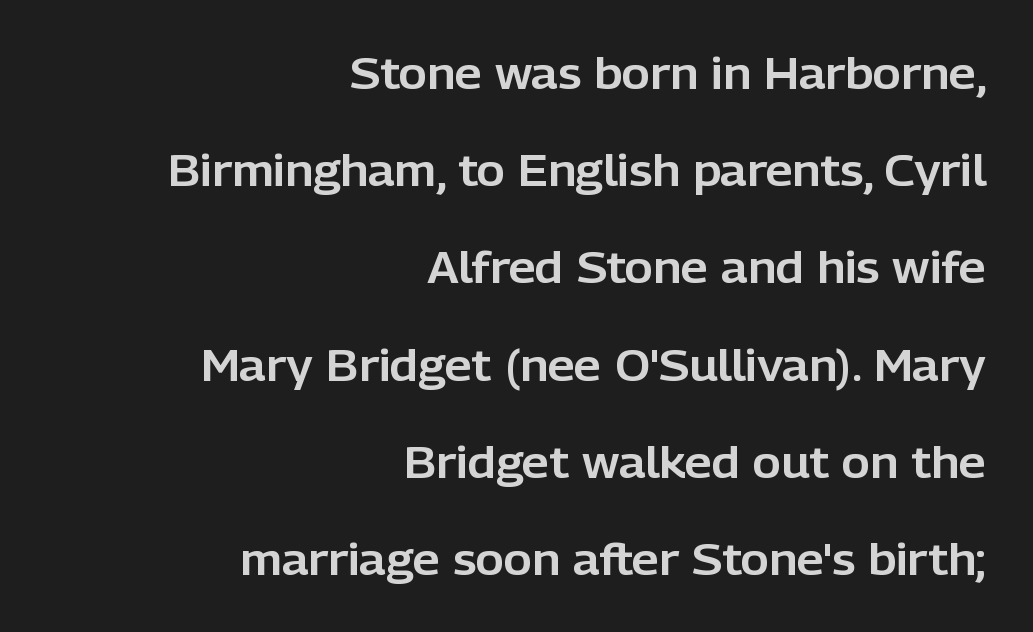
{"serif": "no", "italic": "no", "width": "normal", "stroke_contrast": "low", "x_height": "medium", "monospaced": "no", "underline": "no", "align": "right", "line_spacing": "loose", "line_spacing_ratio": 2.26, "letter_spacing": "normal", "letter_spacing_em": 0.0, "glyph_px": 43}
